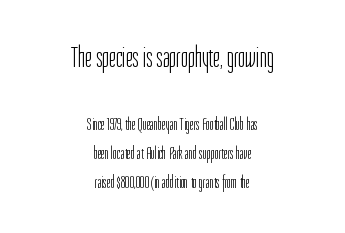
{"serif": "no", "italic": "no", "bold": "no", "weight": "light", "width": "condensed", "stroke_contrast": "low", "x_height": "medium", "monospaced": "no", "underline": "no", "align": "center", "line_spacing": "normal", "line_spacing_ratio": 1.68, "letter_spacing": "normal", "letter_spacing_em": 0.0, "larger_block": "first", "size_ratio": 1.76, "glyph_px": 30}
